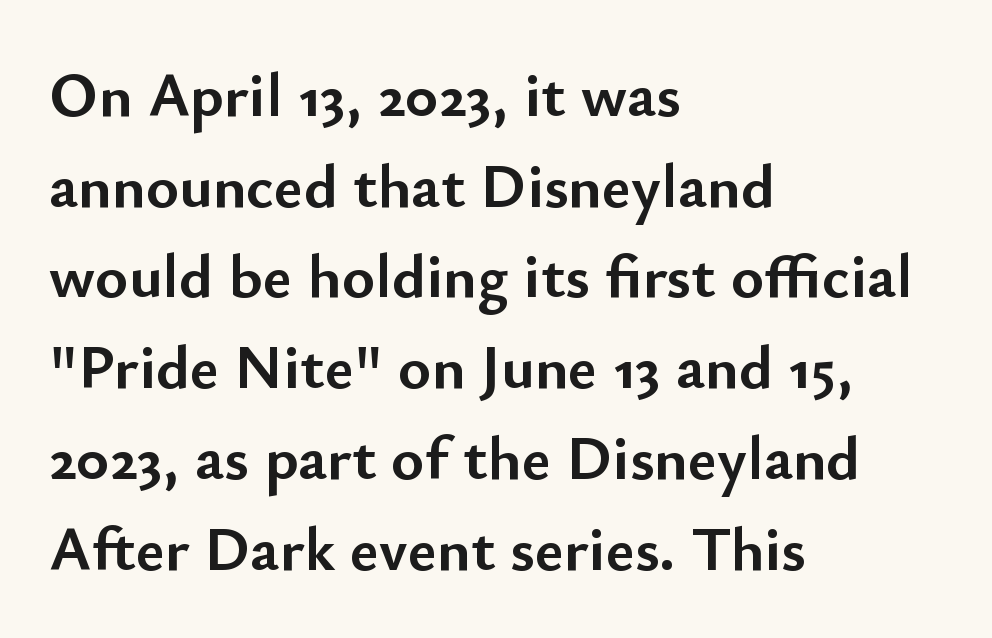
Q: Is the text bold? A: Yes.
Q: Is the text italic (slanted)? A: No, it is upright.
Q: Is the typeface a serif or a sans-serif typeface? A: Sans-serif.
Q: Is the text underlined? A: No.
Q: How is the paragraph aligned? A: Left-aligned.
Q: Is the spacing between letters normal or unusually wide? A: Normal.
Q: Is the spacing between lines tight, normal or loose? A: Normal.
Q: Width (condensed, normal, or wide)? A: Normal.
Q: Stroke contrast? A: Low.
Q: x-height? A: Small.
Q: Monospaced? A: No.
